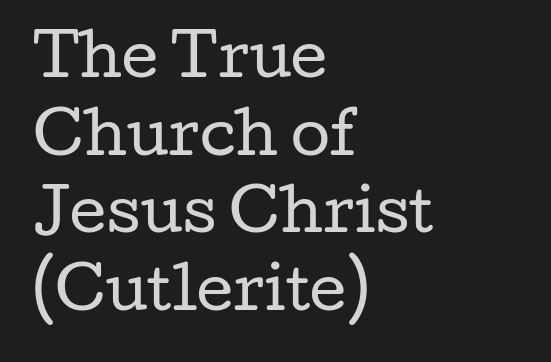
Q: Is the text bold? A: No.
Q: Is the text italic (slanted)? A: No, it is upright.
Q: Is the typeface a serif or a sans-serif typeface? A: Serif.
Q: Is the text underlined? A: No.
Q: How is the paragraph aligned? A: Left-aligned.
Q: Is the spacing between letters normal or unusually wide? A: Normal.
Q: Is the spacing between lines tight, normal or loose? A: Normal.
Q: Width (condensed, normal, or wide)? A: Wide.
Q: Stroke contrast? A: Low.
Q: x-height? A: Medium.
Q: Monospaced? A: No.
